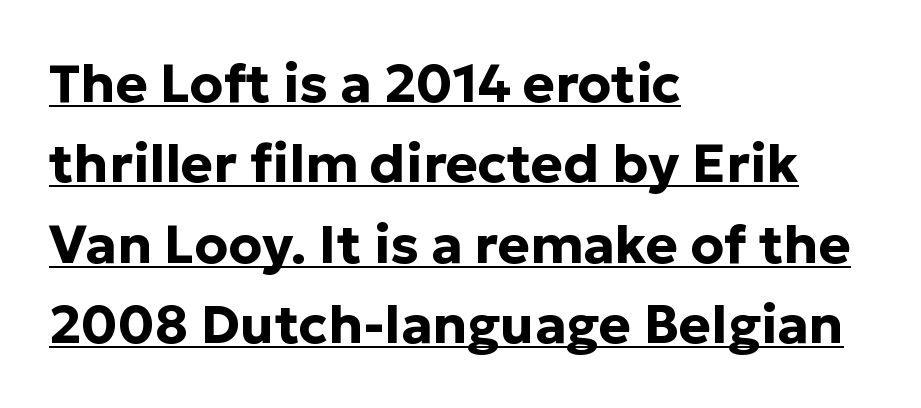
Leading matches the norm, producing a regular column. Standard letterfit; no display-style spreading of the glyphs. Students, observe the line beneath the letters — that is underlining. Alignment: flush left. Weight: bold. Is this a sans? Yes — the strokes have no serifs.
